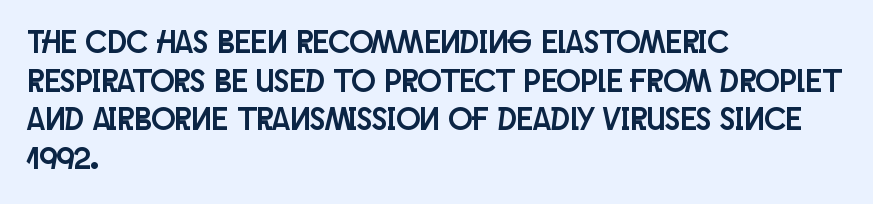
The image shows 32 px condensed sans-serif type, upright; set left-aligned, line spacing 1.21x, normal letter spacing, not underlined; low stroke contrast and a large x-height.
